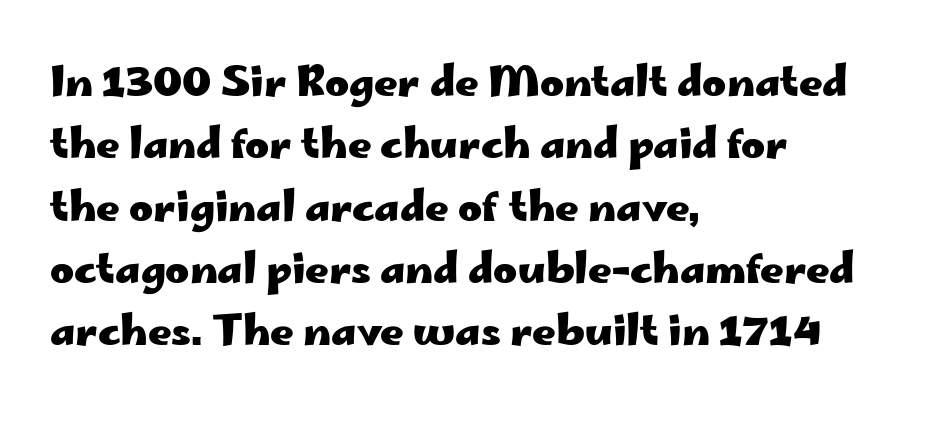
Q: Is the text bold? A: Yes.
Q: Is the text italic (slanted)? A: No, it is upright.
Q: Is the typeface a serif or a sans-serif typeface? A: Sans-serif.
Q: Is the text underlined? A: No.
Q: How is the paragraph aligned? A: Left-aligned.
Q: Is the spacing between letters normal or unusually wide? A: Normal.
Q: Is the spacing between lines tight, normal or loose? A: Normal.
Q: Width (condensed, normal, or wide)? A: Wide.
Q: Stroke contrast? A: Low.
Q: x-height? A: Small.
Q: Monospaced? A: No.
